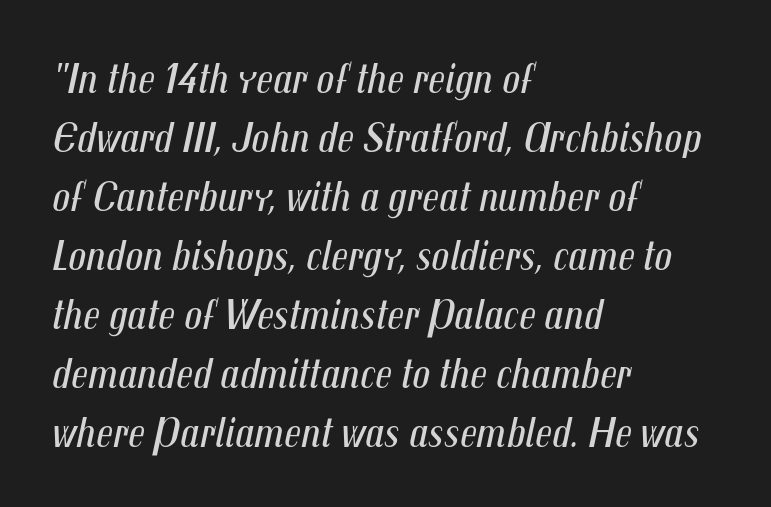
{"italic": "yes", "lean": "right", "slant_degrees": 12, "bold": "no", "weight": "regular", "width": "condensed", "stroke_contrast": "medium", "x_height": "medium", "monospaced": "no", "underline": "no", "align": "left", "line_spacing": "normal", "line_spacing_ratio": 1.34, "letter_spacing": "normal", "letter_spacing_em": 0.0, "glyph_px": 44}
